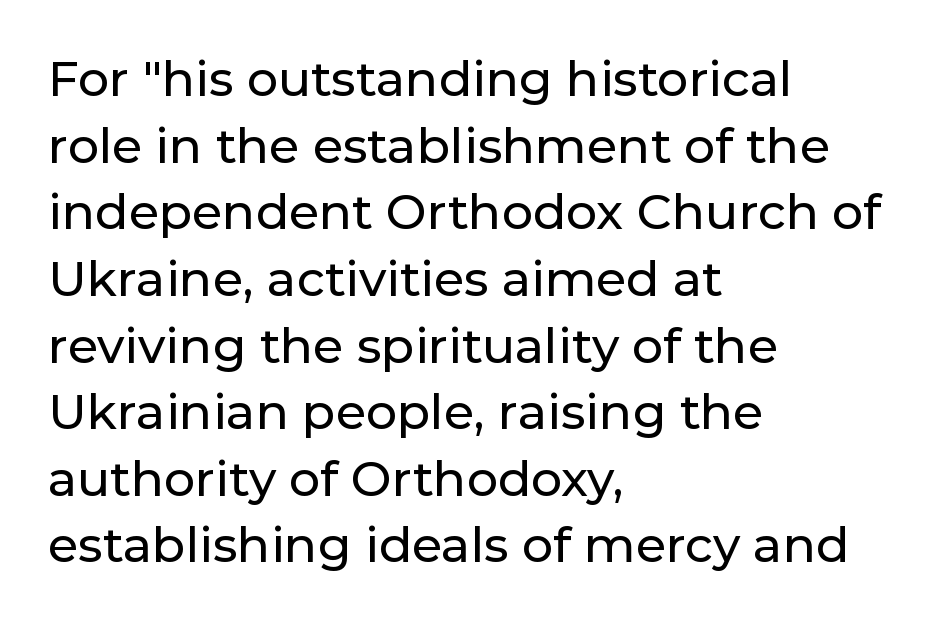
Q: Is the text italic (slanted)? A: No, it is upright.
Q: Is the typeface a serif or a sans-serif typeface? A: Sans-serif.
Q: Is the text underlined? A: No.
Q: How is the paragraph aligned? A: Left-aligned.
Q: Is the spacing between letters normal or unusually wide? A: Normal.
Q: Is the spacing between lines tight, normal or loose? A: Normal.
Q: Width (condensed, normal, or wide)? A: Normal.
Q: Stroke contrast? A: Low.
Q: x-height? A: Medium.
Q: Monospaced? A: No.
